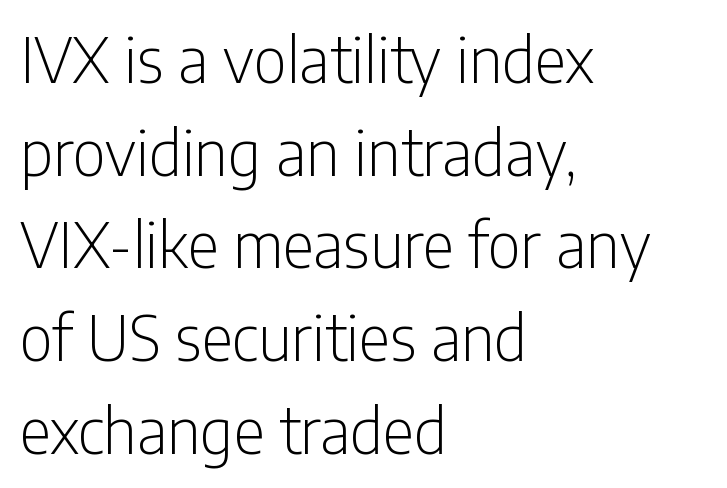
Is this a fixed-width face? No — the glyphs have proportional, varying widths. Descender tails drop into unmarked territory. Which margin do the lines hug? The left one — the right edge is uneven. Is there any slant? The stems are plumb.
